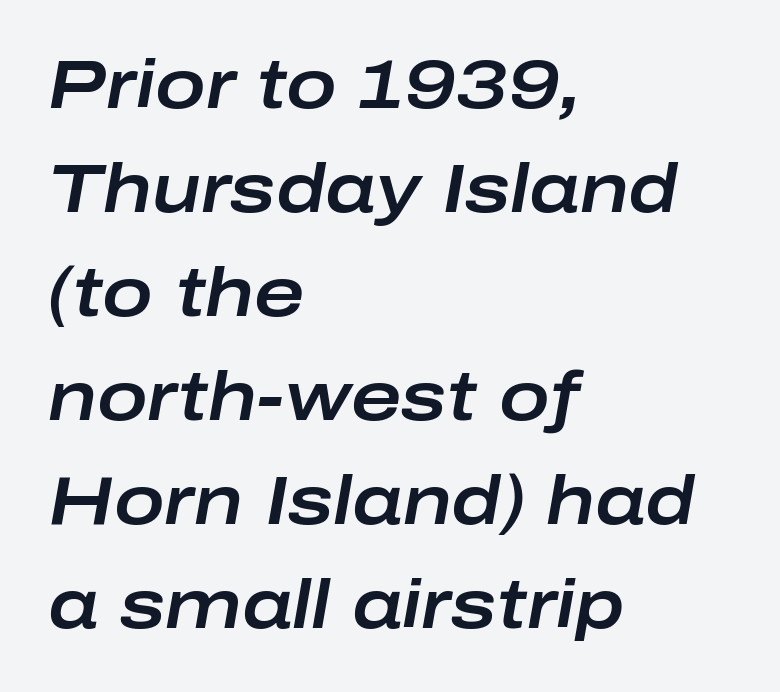
A typesetter would call this proportional, since set widths differ per character. Designer's note — italics engaged. Vertically, the passage feels balanced, rows spaced as you'd expect. Unmarked baselines from the first word to the last. The gaps between neighbouring characters are ordinary and unremarkable. Leftover space on each line is placed entirely after the last word.
